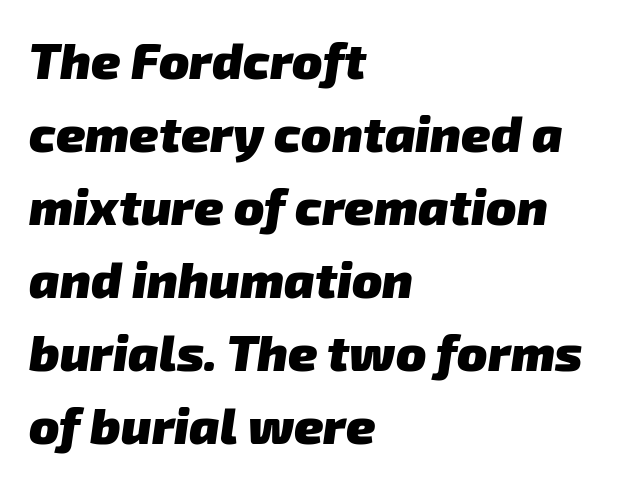
This sample keeps an unexceptional amount of space between lines. These words are printed bold, with thick strokes throughout. The space directly below the letters is spotless. The type is set solid horizontally, with unmodified tracking.
